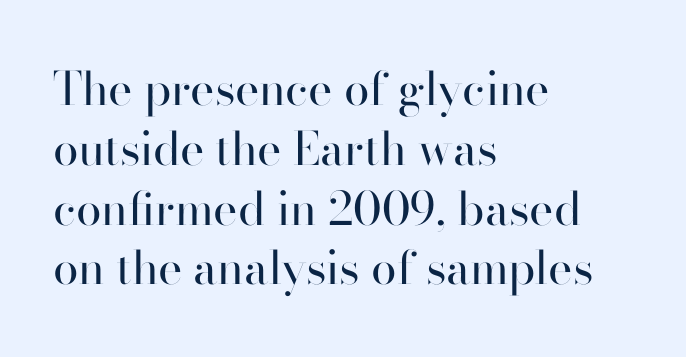
{"serif": "no", "italic": "no", "bold": "no", "weight": "regular", "width": "normal", "stroke_contrast": "high", "x_height": "small", "monospaced": "no", "underline": "no", "align": "left", "line_spacing": "normal", "line_spacing_ratio": 1.3, "letter_spacing": "normal", "letter_spacing_em": 0.0, "glyph_px": 46}
